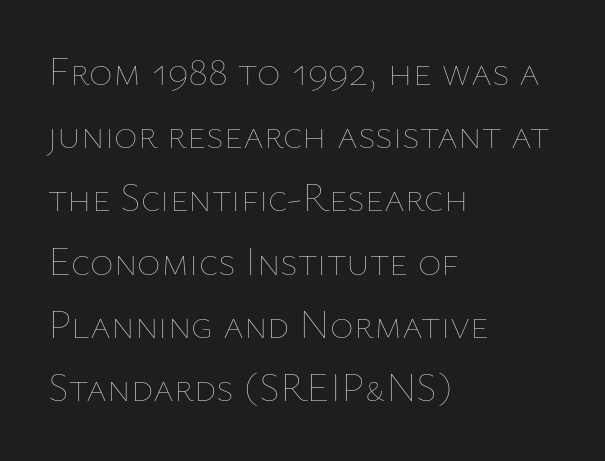
{"italic": "no", "bold": "no", "weight": "thin", "width": "normal", "stroke_contrast": "low", "x_height": "medium", "monospaced": "no", "underline": "no", "align": "left", "line_spacing": "normal", "line_spacing_ratio": 1.58, "letter_spacing": "normal", "letter_spacing_em": 0.0, "glyph_px": 40}
